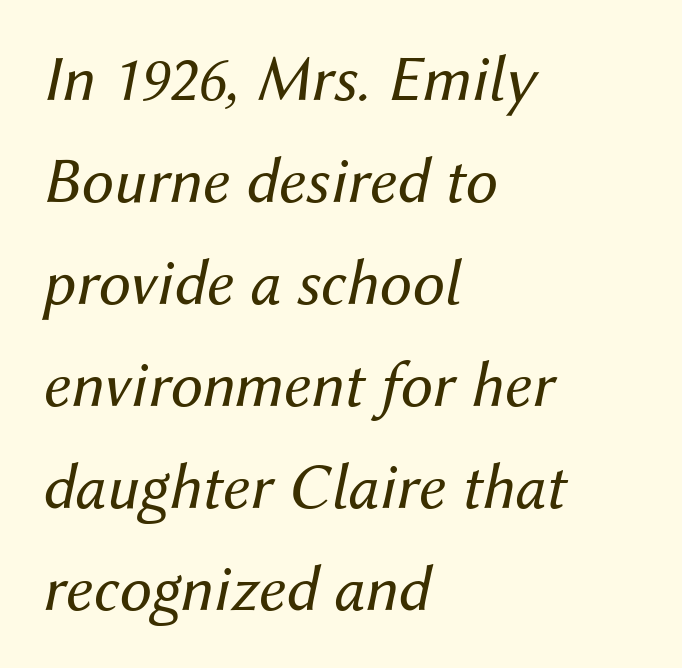
Q: Is the text bold? A: No.
Q: Is the text italic (slanted)? A: Yes, it leans right by about 12 degrees.
Q: Is the text underlined? A: No.
Q: How is the paragraph aligned? A: Left-aligned.
Q: Is the spacing between letters normal or unusually wide? A: Normal.
Q: Is the spacing between lines tight, normal or loose? A: Normal.
Q: Width (condensed, normal, or wide)? A: Normal.
Q: Stroke contrast? A: Medium.
Q: x-height? A: Medium.
Q: Monospaced? A: No.
